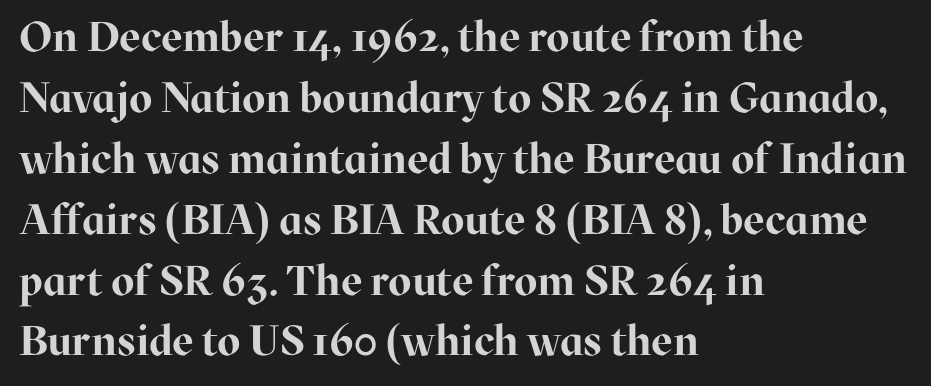
In CSS terms this would be text-align: left. This rendering features lettering with no underline. Baseline-to-baseline distance is the conventional proportion of letter height. How are the letters spaced? Ordinarily, with no added tracking.
